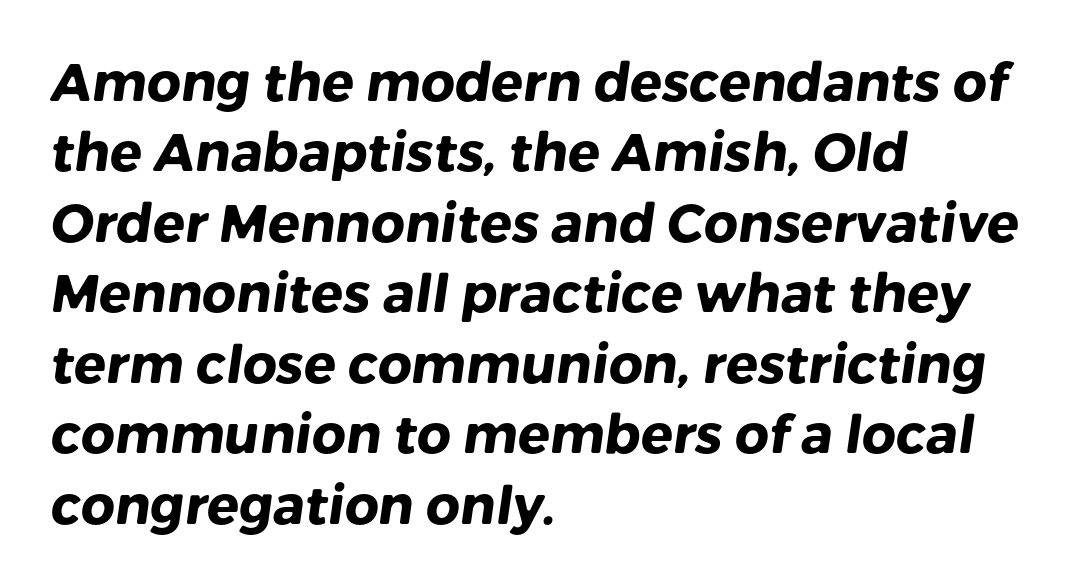
Whoever set this chose a conventional vertical rhythm. Here the designer chose a conventional face with non-uniform glyph widths. This sample is left-justified, so line endings fall wherever the words run out. Quick note: underline off. Serifs: no, the terminals of the letterforms are clean.
